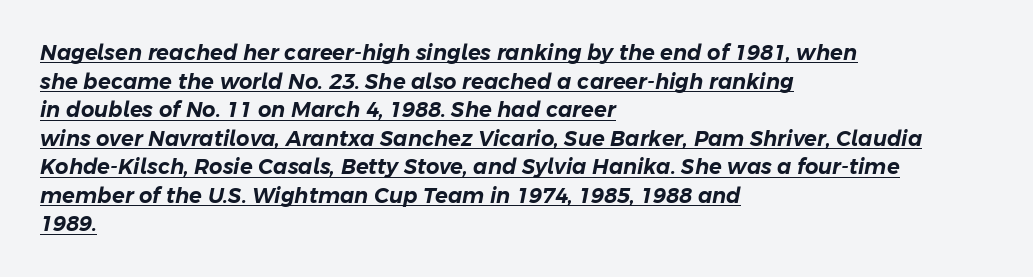
Caption: standard tracking, unaltered. These lines are set flush left with a ragged right edge. If you drew a line through each stem, it would be angled. A rule runs beneath these lines of type. Leading: standard.
